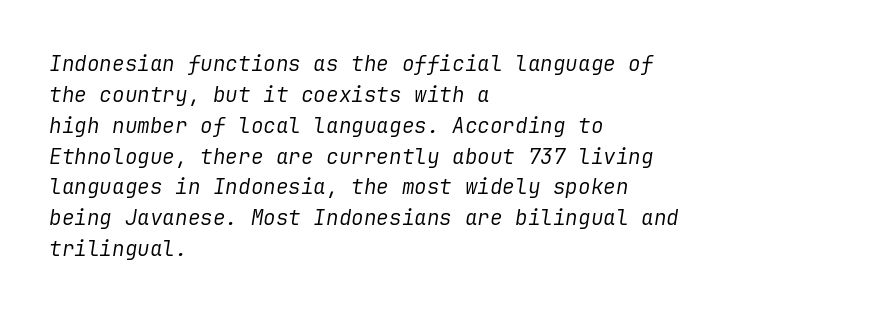
{"italic": "yes", "lean": "right", "slant_degrees": 9, "bold": "no", "underline": "no", "align": "left", "line_spacing": "normal", "line_spacing_ratio": 1.47, "letter_spacing": "normal", "letter_spacing_em": 0.0, "glyph_px": 21}
